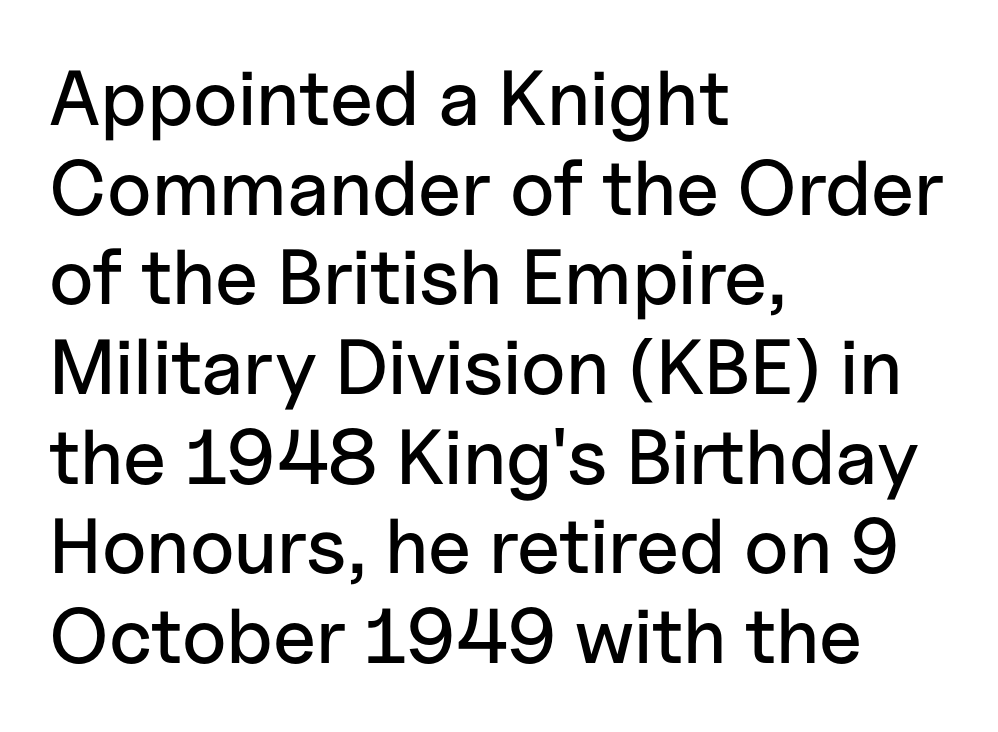
The image shows 78 px sans-serif type, upright; set left-aligned, tight line spacing (1.15x), normal letter spacing, not underlined; low stroke contrast and a medium x-height.
